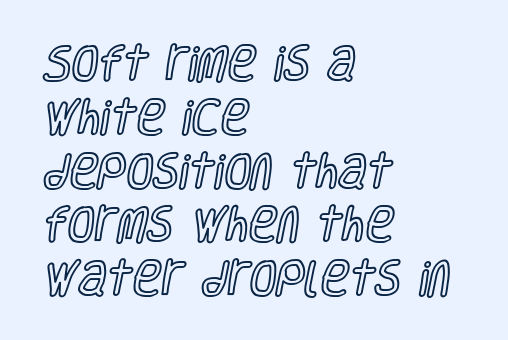
The image shows 39 px condensed type; set left-aligned, normal line spacing (1.38x), normal letter spacing, not underlined; a large x-height.
